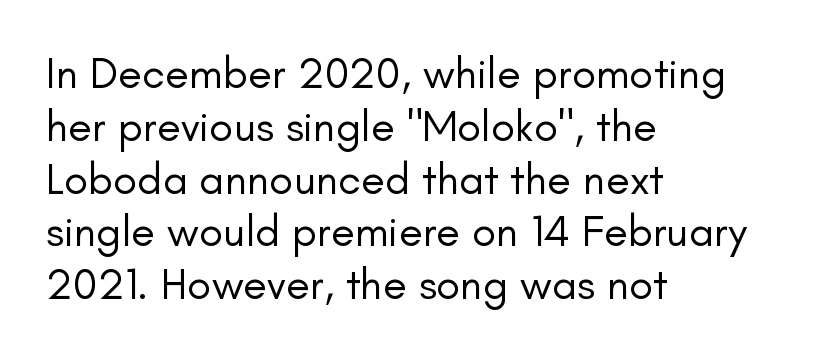
{"serif": "no", "italic": "no", "bold": "no", "weight": "regular", "width": "normal", "stroke_contrast": "low", "x_height": "small", "monospaced": "no", "underline": "no", "align": "left", "line_spacing_ratio": 1.2, "letter_spacing": "normal", "letter_spacing_em": 0.0, "glyph_px": 44}
